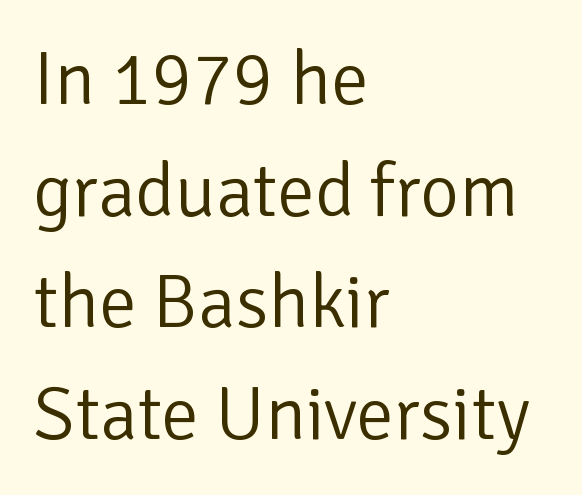
Q: Is the text bold? A: No.
Q: Is the text italic (slanted)? A: No, it is upright.
Q: Is the typeface a serif or a sans-serif typeface? A: Sans-serif.
Q: Is the text underlined? A: No.
Q: How is the paragraph aligned? A: Left-aligned.
Q: Is the spacing between letters normal or unusually wide? A: Normal.
Q: Is the spacing between lines tight, normal or loose? A: Normal.
Q: Width (condensed, normal, or wide)? A: Normal.
Q: Stroke contrast? A: Low.
Q: x-height? A: Medium.
Q: Monospaced? A: No.
